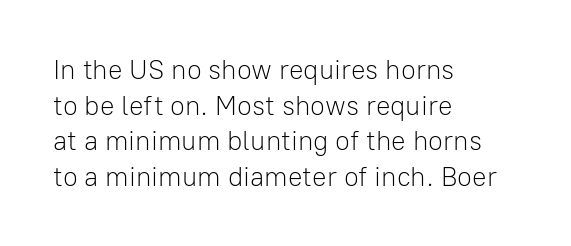
Notice how descenders clear the ascenders below comfortably — that's standard leading. Rule under the text: the space is simply empty. This rendering uses left alignment, leaving the right contour irregular. The type sits square on the baseline with zero lean. The font sits on the lighter half of the weight spectrum, regular included. The gaps between neighbouring characters are ordinary and unremarkable.
